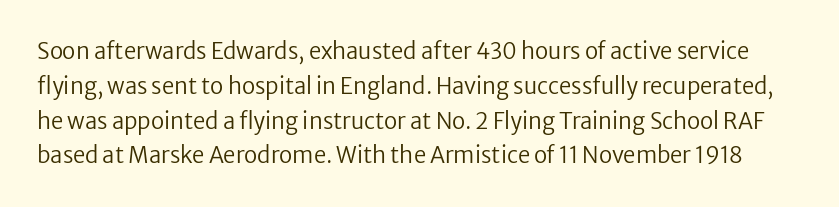
Summary of vertical rhythm: regular, with standard interline spacing. Nobody touched the tracking dial on this one. Each row of text sits above clean, open space. A quiet, ordinary-to-light weight characterises the typeface. The typography opts for an upright posture over an oblique one.
